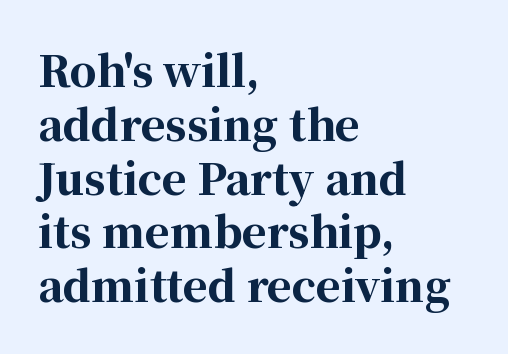
The image shows 42 px bold serif type, upright; set left-aligned, normal line spacing (1.28x), normal letter spacing, not underlined; high stroke contrast and a medium x-height.
